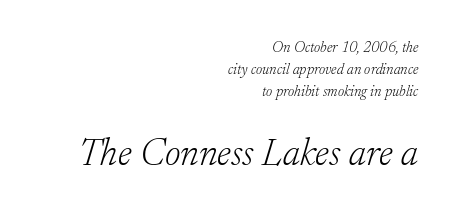
{"serif": "yes", "italic": "yes", "lean": "right", "slant_degrees": 17, "bold": "no", "weight": "light", "width": "normal", "stroke_contrast": "low", "x_height": "small", "monospaced": "no", "underline": "no", "align": "right", "line_spacing": "normal", "line_spacing_ratio": 1.48, "letter_spacing": "normal", "letter_spacing_em": 0.0, "larger_block": "second", "size_ratio": 2.53, "glyph_px": 38}
